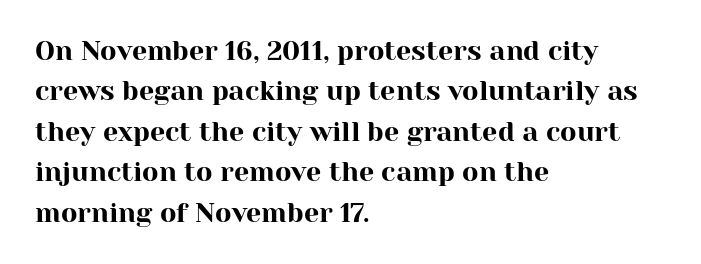
{"italic": "no", "underline": "no", "align": "left", "line_spacing": "normal", "line_spacing_ratio": 1.5, "letter_spacing": "normal", "letter_spacing_em": 0.0, "glyph_px": 27}
